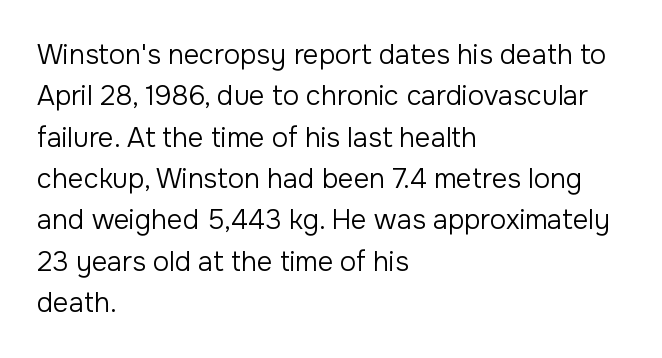
Q: Is the text bold? A: No.
Q: Is the text italic (slanted)? A: No, it is upright.
Q: Is the text underlined? A: No.
Q: How is the paragraph aligned? A: Left-aligned.
Q: Is the spacing between letters normal or unusually wide? A: Normal.
Q: Is the spacing between lines tight, normal or loose? A: Normal.
